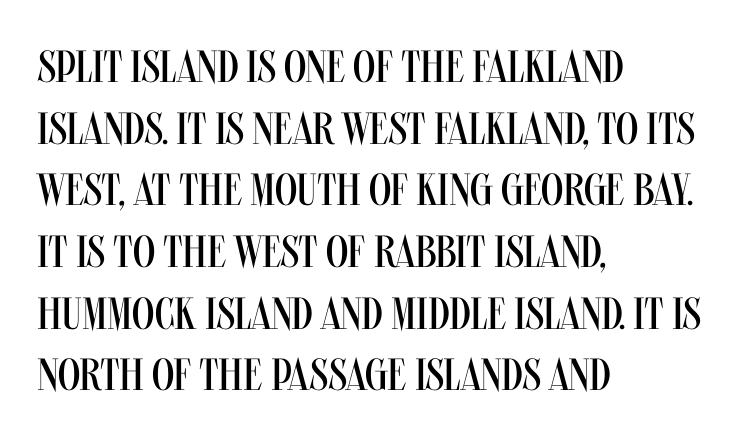
The image shows 45 px regular-weight, condensed sans-serif type, upright; set left-aligned, normal line spacing (1.37x), normal letter spacing, not underlined; medium stroke contrast and a large x-height.
